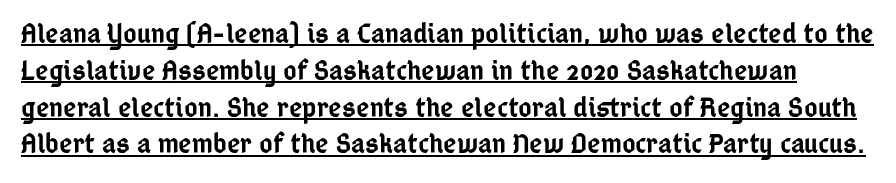
The image shows 29 px semibold, condensed sans-serif type, upright; set normal line spacing (1.27x), normal letter spacing, underlined; low stroke contrast and a medium x-height.
